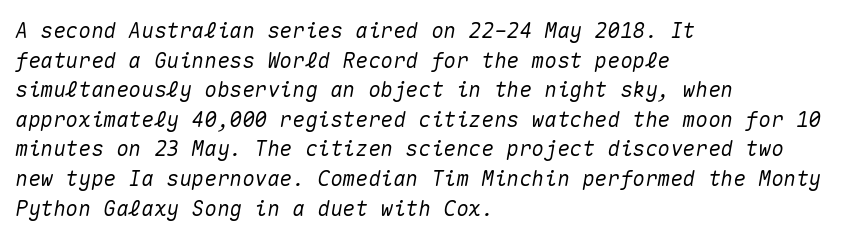
{"italic": "yes", "lean": "right", "slant_degrees": 10, "underline": "no", "align": "left", "line_spacing": "normal", "line_spacing_ratio": 1.41, "letter_spacing": "normal", "letter_spacing_em": 0.0, "glyph_px": 21}
